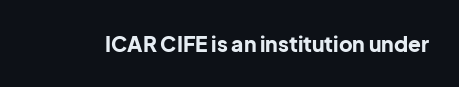
The image shows 21 px bold type, upright; set normal letter spacing, not underlined.
